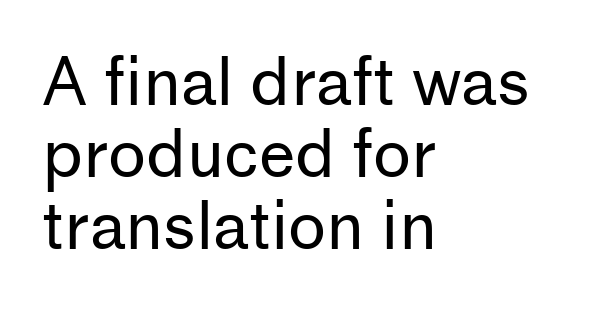
Q: Is the text bold? A: No.
Q: Is the text italic (slanted)? A: No, it is upright.
Q: Is the typeface a serif or a sans-serif typeface? A: Sans-serif.
Q: Is the text underlined? A: No.
Q: How is the paragraph aligned? A: Left-aligned.
Q: Is the spacing between letters normal or unusually wide? A: Normal.
Q: Is the spacing between lines tight, normal or loose? A: Tight.
Q: Width (condensed, normal, or wide)? A: Normal.
Q: Stroke contrast? A: Low.
Q: x-height? A: Medium.
Q: Monospaced? A: No.
